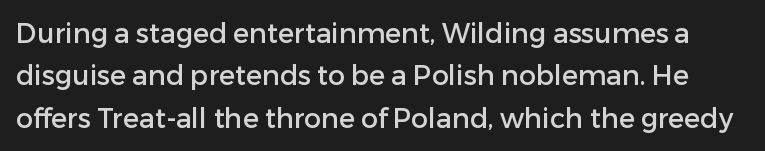
The letters sit at their default tracking, neither squeezed nor spread. Interline gaps are of average width in this sample. Decoration check: the copy has no underline. Every stem runs plumb, perpendicular to the baseline.
